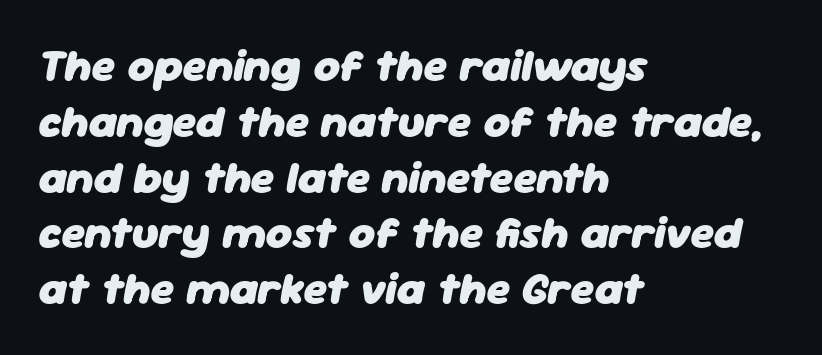
Q: Is the text bold? A: Yes.
Q: Is the text italic (slanted)? A: Yes, it leans right by about 11 degrees.
Q: Is the text underlined? A: No.
Q: How is the paragraph aligned? A: Left-aligned.
Q: Is the spacing between letters normal or unusually wide? A: Normal.
Q: Width (condensed, normal, or wide)? A: Normal.
Q: Stroke contrast? A: Low.
Q: x-height? A: Medium.
Q: Monospaced? A: No.
